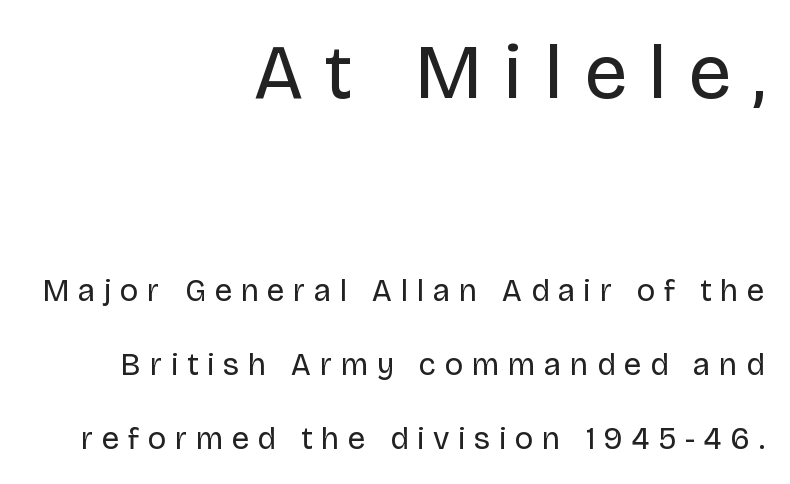
The image shows 77 px regular-weight sans-serif type, upright; set right-aligned, loose line spacing (2.39x), unusually wide letter spacing (+0.28 em), not underlined; the first (top) block is 2.48x larger; low stroke contrast and a large x-height.
